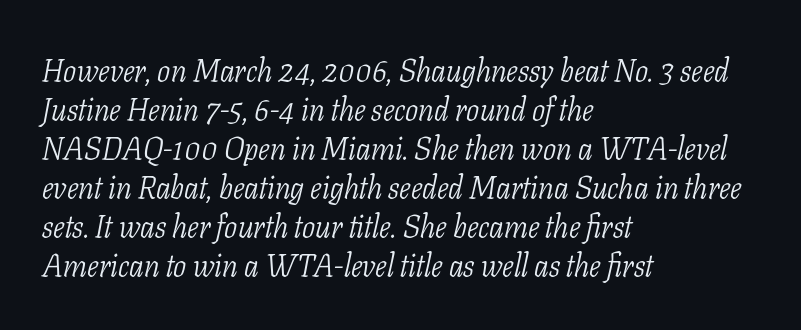
Q: Is the text bold? A: No.
Q: Is the text italic (slanted)? A: Yes, it leans right by about 11 degrees.
Q: Is the typeface a serif or a sans-serif typeface? A: Serif.
Q: Is the text underlined? A: No.
Q: How is the paragraph aligned? A: Left-aligned.
Q: Is the spacing between letters normal or unusually wide? A: Normal.
Q: Is the spacing between lines tight, normal or loose? A: Normal.
Q: Width (condensed, normal, or wide)? A: Condensed.
Q: Stroke contrast? A: Low.
Q: x-height? A: Medium.
Q: Monospaced? A: No.
